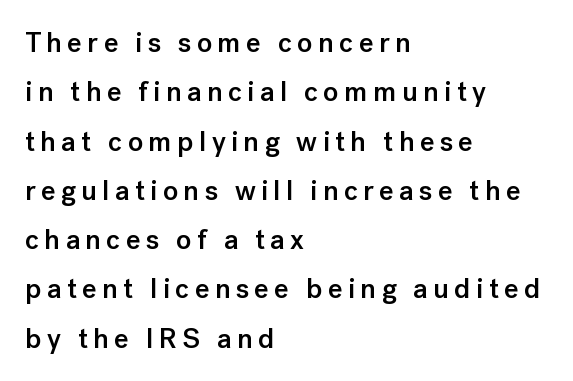
The image shows 28 px semibold sans-serif type, upright; set left-aligned, line spacing 1.76x, not underlined; low stroke contrast and a medium x-height.
